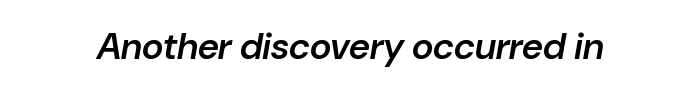
Q: Is the text bold? A: Semi-bold.
Q: Is the text italic (slanted)? A: Yes, it leans right by about 10 degrees.
Q: Is the text underlined? A: No.
Q: Is the spacing between letters normal or unusually wide? A: Normal.
Q: Width (condensed, normal, or wide)? A: Normal.
Q: Stroke contrast? A: Low.
Q: x-height? A: Medium.
Q: Monospaced? A: No.
